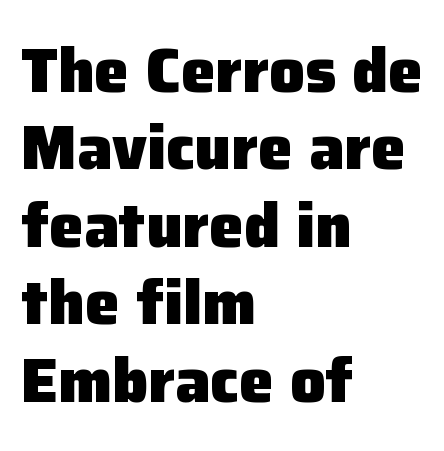
Q: Is the text bold? A: Yes.
Q: Is the text italic (slanted)? A: No, it is upright.
Q: Is the typeface a serif or a sans-serif typeface? A: Sans-serif.
Q: Is the text underlined? A: No.
Q: How is the paragraph aligned? A: Left-aligned.
Q: Is the spacing between letters normal or unusually wide? A: Normal.
Q: Is the spacing between lines tight, normal or loose? A: Normal.
Q: Width (condensed, normal, or wide)? A: Normal.
Q: Stroke contrast? A: Low.
Q: x-height? A: Medium.
Q: Monospaced? A: No.
